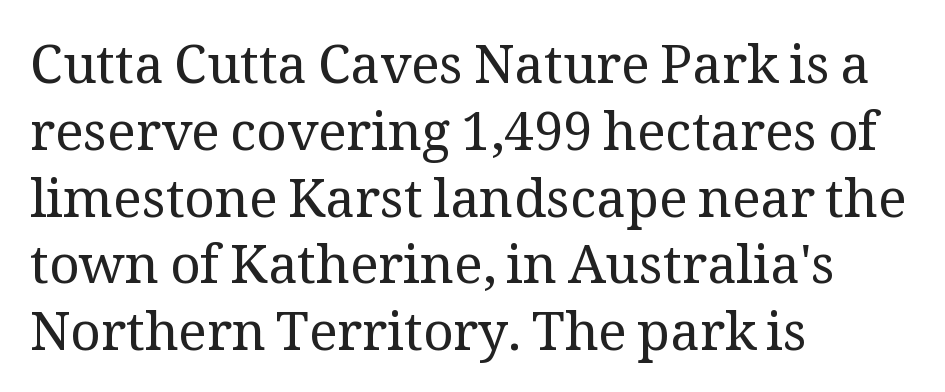
The glyphs are unaccompanied by any horizontal stroke below them. You could not count columns in this text — the font is proportionally spaced. The horizontal fit of the characters is conventional and even. This sample uses an upright cut, with every glyph sitting square on the baseline. Font category for this specimen: serif.
